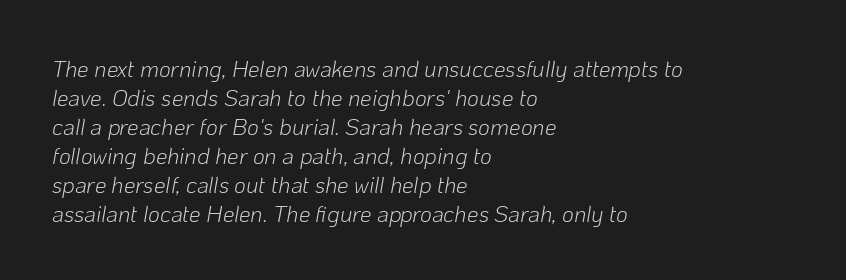
Q: Is the text bold? A: No.
Q: Is the text italic (slanted)? A: Yes, it leans right by about 10 degrees.
Q: Is the text underlined? A: No.
Q: How is the paragraph aligned? A: Left-aligned.
Q: Is the spacing between letters normal or unusually wide? A: Normal.
Q: Is the spacing between lines tight, normal or loose? A: Normal.
